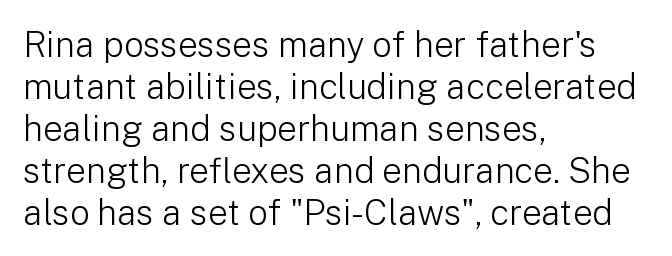
The face used here is rendered with its standard letterfit. Stroke terminals: plain, sans-serif. Any mark beneath the type? The region is blank. Each letter keeps its own natural width here, so spacing adapts to shape.
